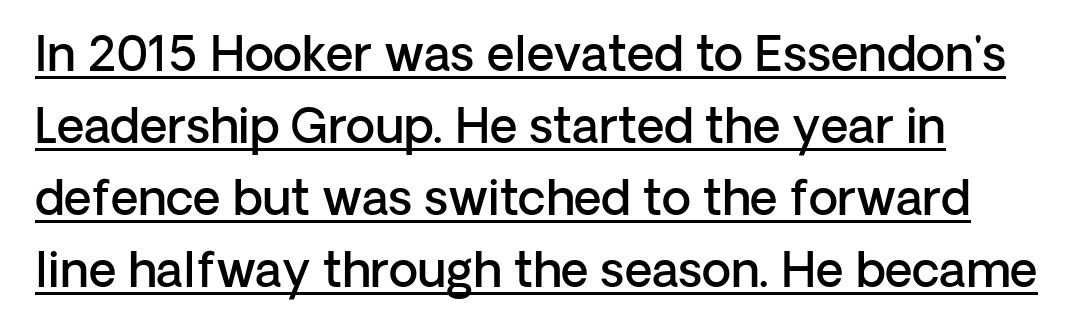
Q: Is the text bold? A: Semi-bold.
Q: Is the text italic (slanted)? A: No, it is upright.
Q: Is the typeface a serif or a sans-serif typeface? A: Sans-serif.
Q: Is the text underlined? A: Yes.
Q: Is the spacing between letters normal or unusually wide? A: Normal.
Q: Is the spacing between lines tight, normal or loose? A: Normal.
Q: Width (condensed, normal, or wide)? A: Normal.
Q: Stroke contrast? A: Low.
Q: x-height? A: Medium.
Q: Monospaced? A: No.
